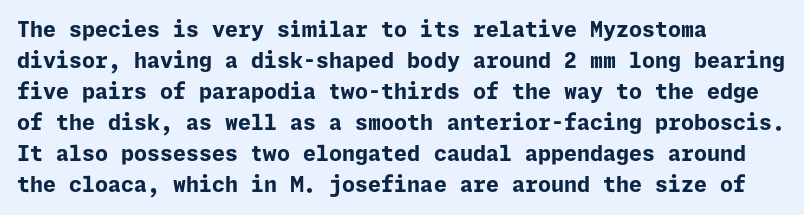
These lines keep a tight, regular rhythm from letter to letter. The typesetting leans heavy: a genuine bold. Line beginnings align vertically; line endings do not. If you drew a line through each stem, it would be perfectly vertical. Letters rest on an invisible, unmarked baseline.
